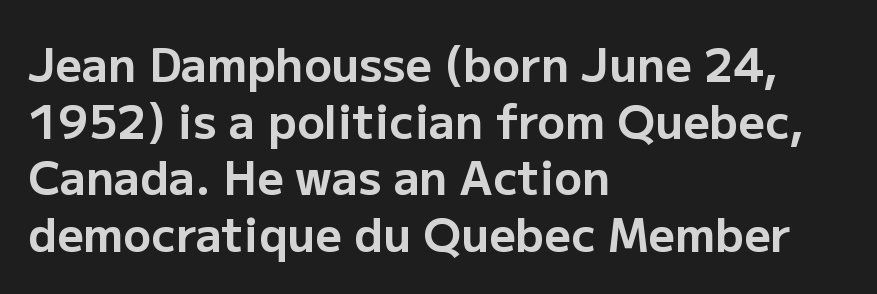
{"serif": "no", "italic": "no", "bold": "yes", "weight": "bold", "width": "normal", "stroke_contrast": "low", "x_height": "medium", "monospaced": "no", "underline": "no", "align": "left", "line_spacing_ratio": 1.23, "letter_spacing": "normal", "letter_spacing_em": 0.0, "glyph_px": 46}
